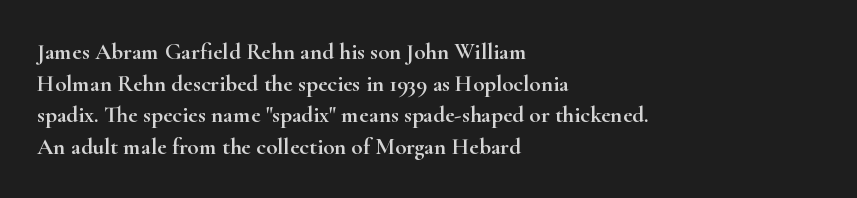
Q: Is the text italic (slanted)? A: No, it is upright.
Q: Is the text underlined? A: No.
Q: How is the paragraph aligned? A: Left-aligned.
Q: Is the spacing between letters normal or unusually wide? A: Normal.
Q: Is the spacing between lines tight, normal or loose? A: Normal.
